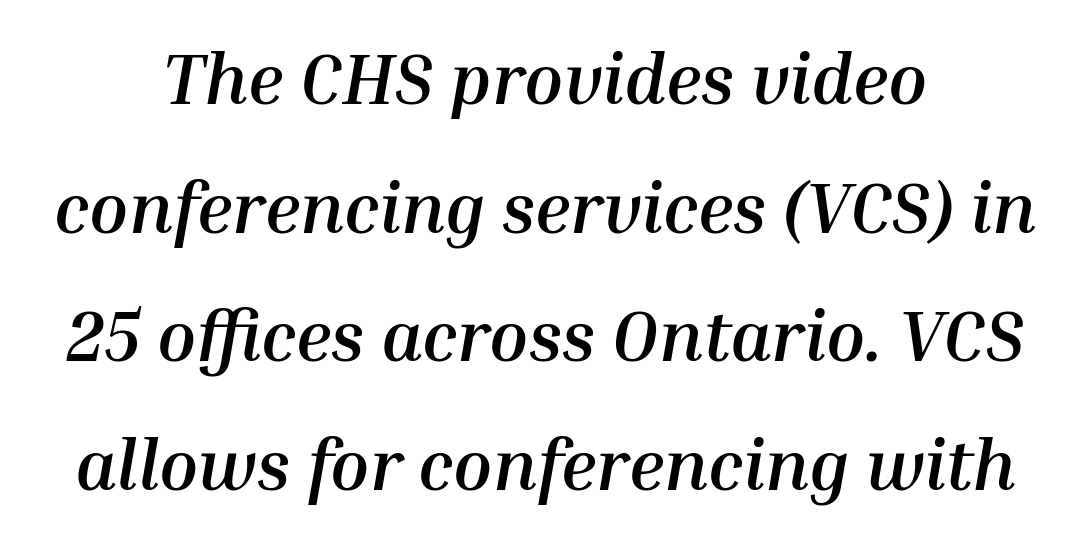
{"italic": "yes", "lean": "right", "slant_degrees": 10, "bold": "yes", "weight": "semibold", "width": "normal", "stroke_contrast": "medium", "x_height": "medium", "monospaced": "no", "underline": "no", "align": "center", "line_spacing_ratio": 1.81, "letter_spacing": "normal", "letter_spacing_em": 0.0, "glyph_px": 71}
